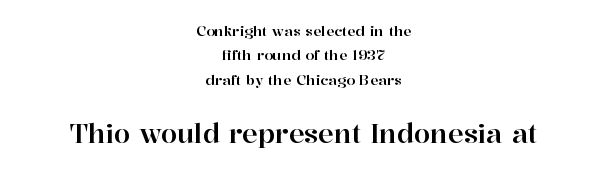
The image shows 26 px text type, upright; set centered, line spacing 1.74x, normal letter spacing, not underlined; the second (bottom) block is 1.86x larger.
